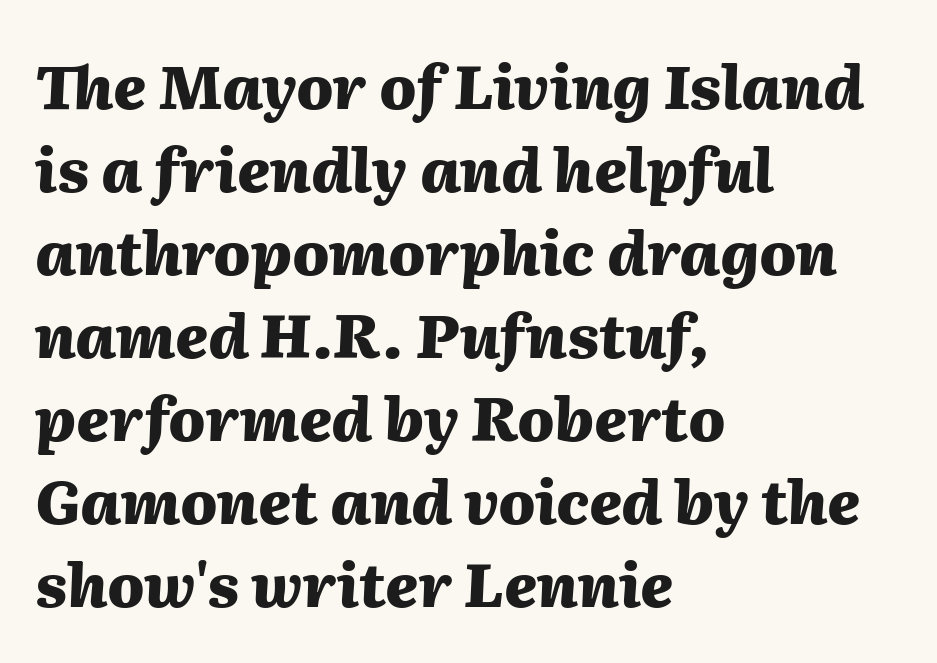
{"italic": "yes", "lean": "right", "slant_degrees": 2, "bold": "yes", "weight": "heavy", "width": "normal", "stroke_contrast": "medium", "x_height": "medium", "monospaced": "no", "underline": "no", "align": "left", "line_spacing": "normal", "line_spacing_ratio": 1.36, "letter_spacing": "normal", "letter_spacing_em": 0.0, "glyph_px": 61}
